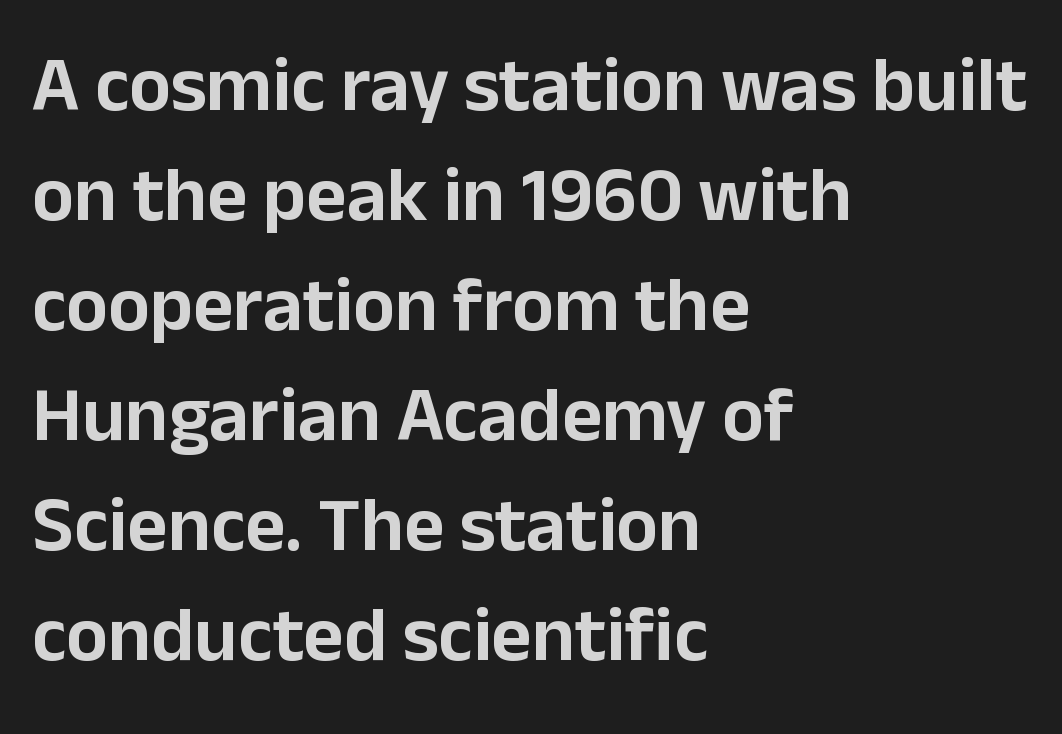
Students, observe: this is what conventionally led text looks like. The letters advance in unequal steps, a hallmark of proportional type. The words here are not underlined. All the whitespace from short lines collects on the right.
